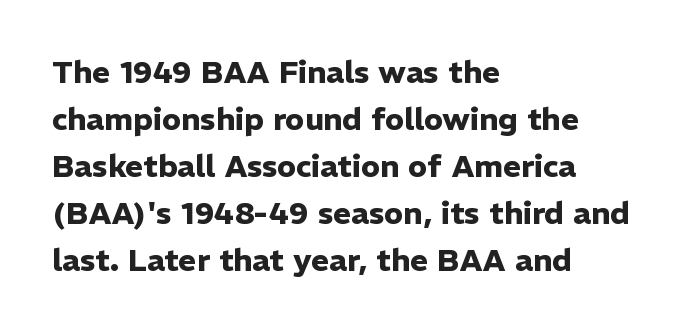
Q: Is the text bold? A: Yes.
Q: Is the text italic (slanted)? A: No, it is upright.
Q: Is the typeface a serif or a sans-serif typeface? A: Sans-serif.
Q: Is the text underlined? A: No.
Q: How is the paragraph aligned? A: Left-aligned.
Q: Is the spacing between letters normal or unusually wide? A: Normal.
Q: Is the spacing between lines tight, normal or loose? A: Normal.
Q: Width (condensed, normal, or wide)? A: Normal.
Q: Stroke contrast? A: Low.
Q: x-height? A: Medium.
Q: Monospaced? A: No.
